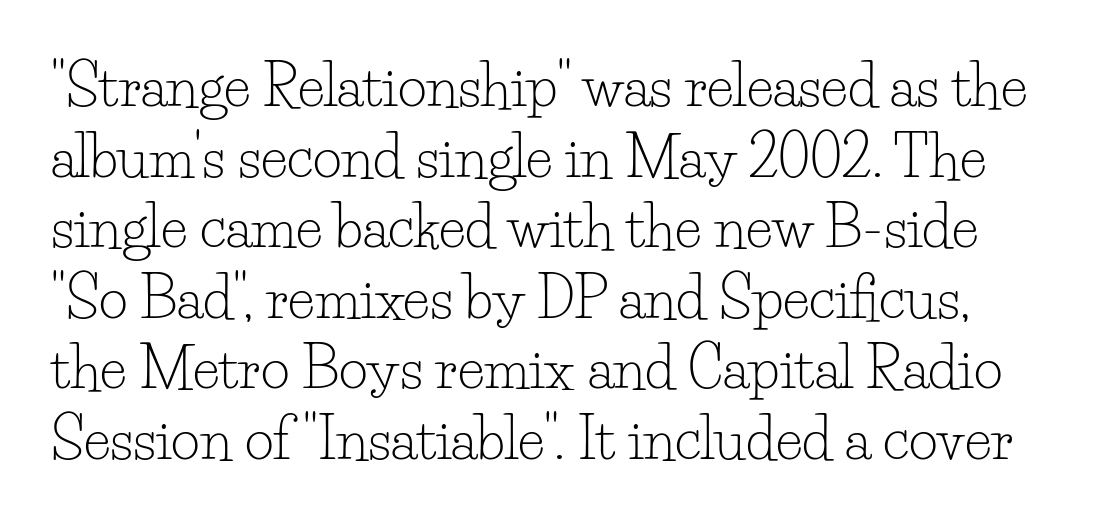
The image shows 56 px light serif type, upright; set normal line spacing (1.26x), normal letter spacing, not underlined; low stroke contrast and a small x-height.
